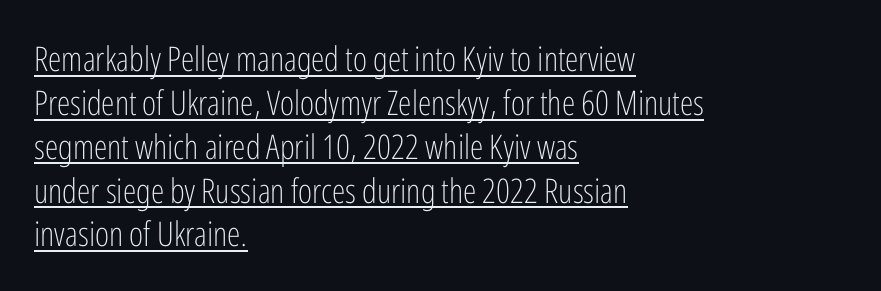
No extra ink here — the face is not bold. The type family on display is of the sans-serif kind. The rows are spaced the way most documents space them. All the whitespace from short lines collects on the right.
